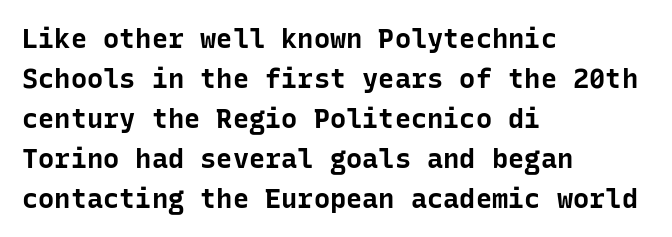
The image shows 27 px bold type, upright; set left-aligned, normal line spacing (1.48x), normal letter spacing, not underlined.
